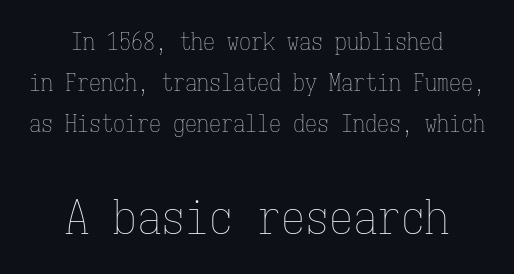
Q: Is the text bold? A: No.
Q: Is the text italic (slanted)? A: No, it is upright.
Q: Is the text underlined? A: No.
Q: How is the paragraph aligned? A: Centered.
Q: Is the spacing between letters normal or unusually wide? A: Normal.
Q: Is the spacing between lines tight, normal or loose? A: Normal.
Q: Which block of text is set in a larger size, the first (top) or the second (bottom)? A: The second (bottom) one.
Q: Width (condensed, normal, or wide)? A: Condensed.
Q: Stroke contrast? A: Low.
Q: x-height? A: Medium.
Q: Monospaced? A: Yes.
